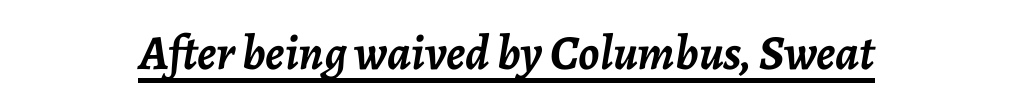
Q: Is the text bold? A: Yes.
Q: Is the text italic (slanted)? A: Yes, it leans right by about 7 degrees.
Q: Is the text underlined? A: Yes.
Q: Is the spacing between letters normal or unusually wide? A: Normal.
Q: Width (condensed, normal, or wide)? A: Normal.
Q: Stroke contrast? A: Low.
Q: x-height? A: Medium.
Q: Monospaced? A: No.
